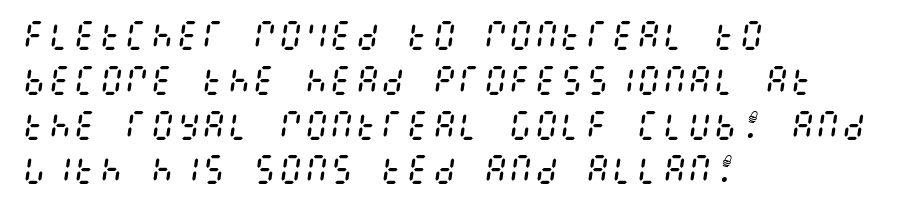
The image shows 32 px regular-weight, condensed type, italic (leaning right); set left-aligned, normal line spacing (1.4x), normal letter spacing, not underlined; medium stroke contrast and a large x-height.
